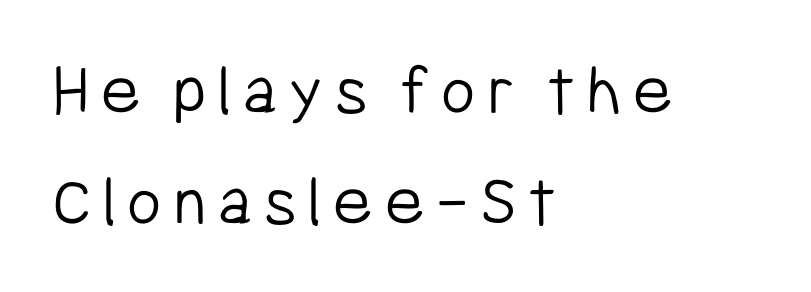
The image shows 74 px light, condensed sans-serif type, upright; set left-aligned, normal line spacing (1.5x), not underlined; low stroke contrast and a medium x-height.
